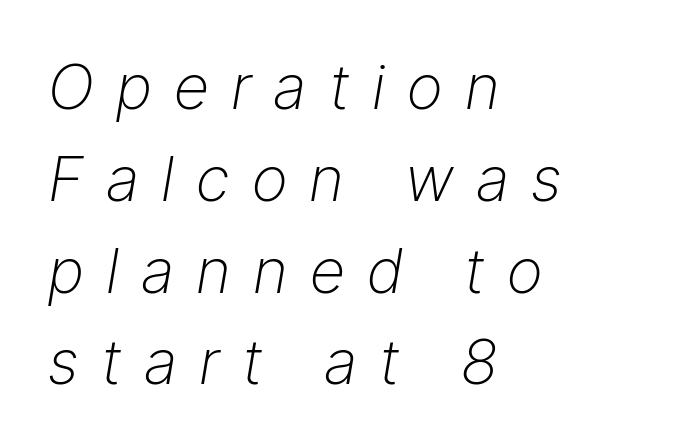
Q: Is the text bold? A: No.
Q: Is the text italic (slanted)? A: Yes, it leans right by about 9 degrees.
Q: Is the text underlined? A: No.
Q: How is the paragraph aligned? A: Left-aligned.
Q: Is the spacing between letters normal or unusually wide? A: Unusually wide.
Q: Is the spacing between lines tight, normal or loose? A: Normal.
Q: Width (condensed, normal, or wide)? A: Normal.
Q: Stroke contrast? A: Low.
Q: x-height? A: Medium.
Q: Monospaced? A: No.
